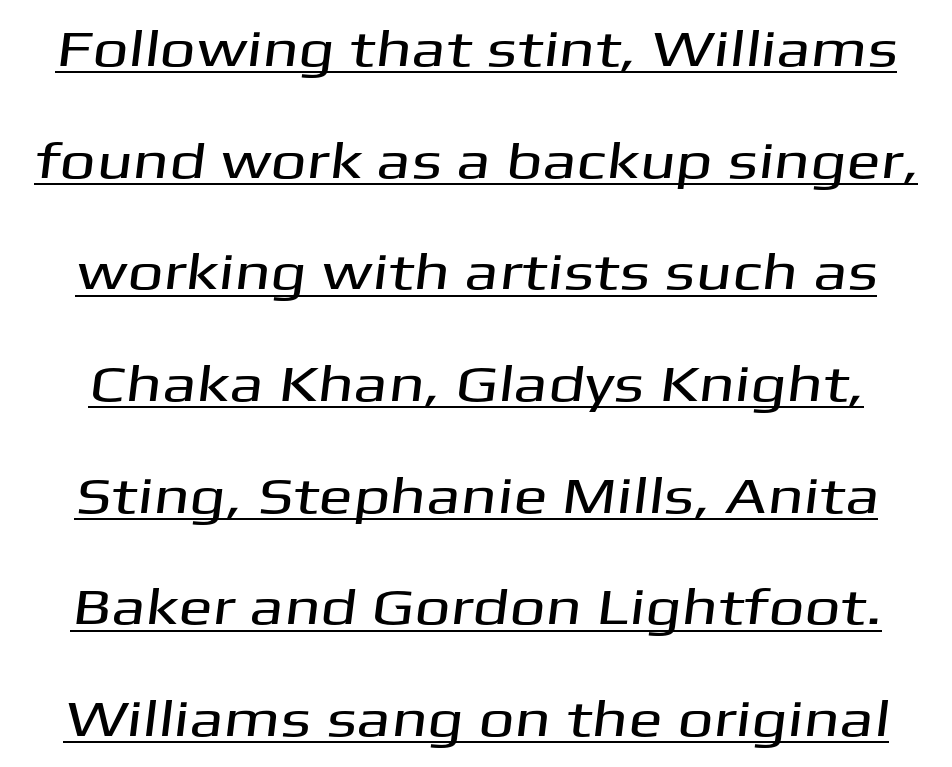
Q: Is the typeface a serif or a sans-serif typeface? A: Sans-serif.
Q: Is the text underlined? A: Yes.
Q: Is the spacing between letters normal or unusually wide? A: Normal.
Q: Is the spacing between lines tight, normal or loose? A: Loose.
Q: Width (condensed, normal, or wide)? A: Wide.
Q: Stroke contrast? A: Medium.
Q: x-height? A: Medium.
Q: Monospaced? A: No.
